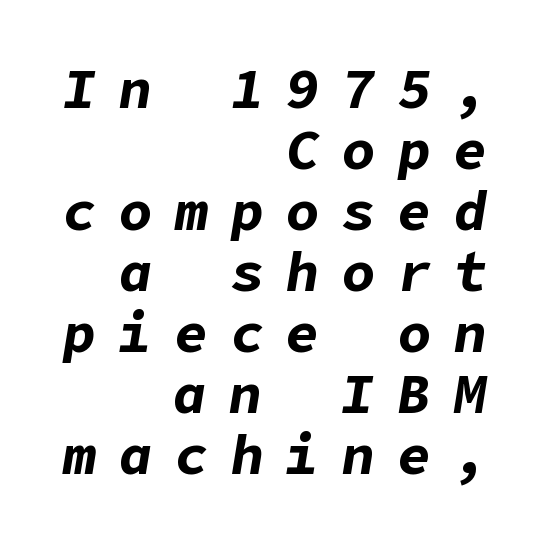
The image shows 56 px bold type, italic (leaning right); set right-aligned, tight line spacing (1.09x), unusually wide letter spacing (+0.4 em), not underlined; low stroke contrast and a medium x-height.
